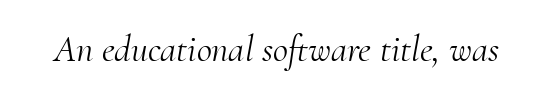
Q: Is the text bold? A: No.
Q: Is the text italic (slanted)? A: Yes, it leans right by about 10 degrees.
Q: Is the typeface a serif or a sans-serif typeface? A: Serif.
Q: Is the text underlined? A: No.
Q: Is the spacing between letters normal or unusually wide? A: Normal.
Q: Width (condensed, normal, or wide)? A: Normal.
Q: Stroke contrast? A: Medium.
Q: x-height? A: Small.
Q: Monospaced? A: No.
